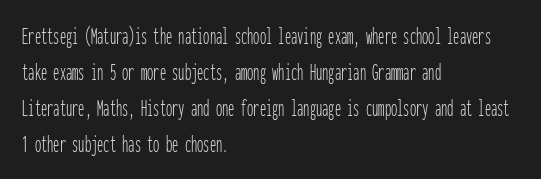
The image shows 25 px text type, upright; set left-aligned, normal line spacing (1.44x), normal letter spacing, not underlined.
